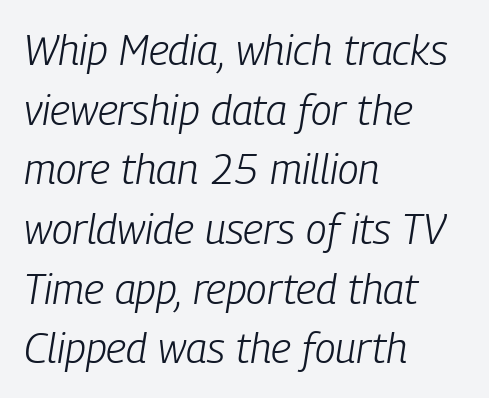
Reading down the column, the eye jumps a familiar distance to each next line. Unmarked baselines from the first word to the last. The letters advance in unequal steps, a hallmark of proportional type. Rendered with sloped, italic letterforms. Weight: in the light-to-regular range. Leftover space on each line is placed entirely after the last word.
